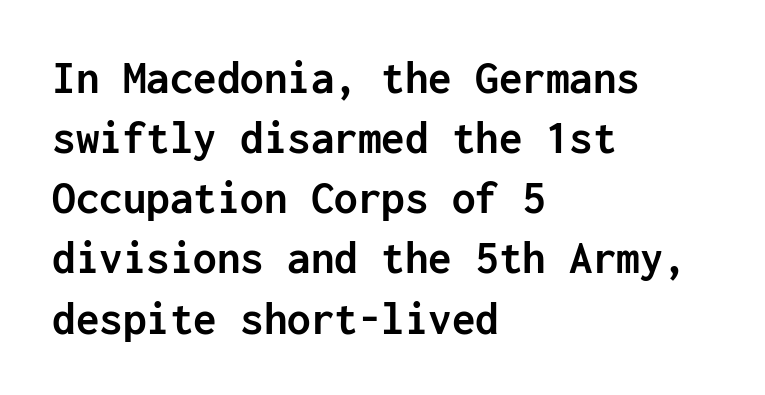
{"serif": "no", "italic": "no", "bold": "yes", "weight": "semibold", "width": "normal", "stroke_contrast": "low", "x_height": "medium", "monospaced": "yes", "underline": "no", "align": "left", "line_spacing": "normal", "line_spacing_ratio": 1.28, "letter_spacing": "normal", "letter_spacing_em": 0.0, "glyph_px": 47}
